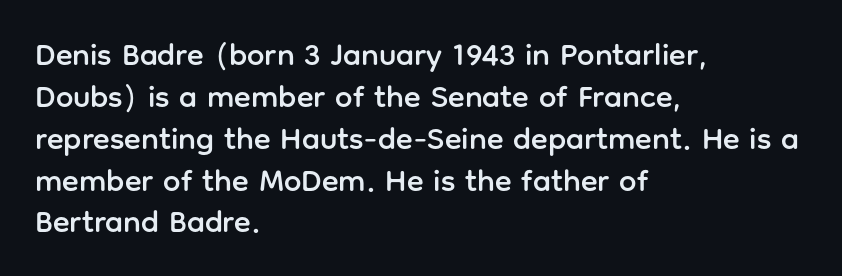
The image shows 31 px sans-serif type, upright; set left-aligned, normal line spacing (1.35x), normal letter spacing, not underlined; low stroke contrast and a medium x-height.
